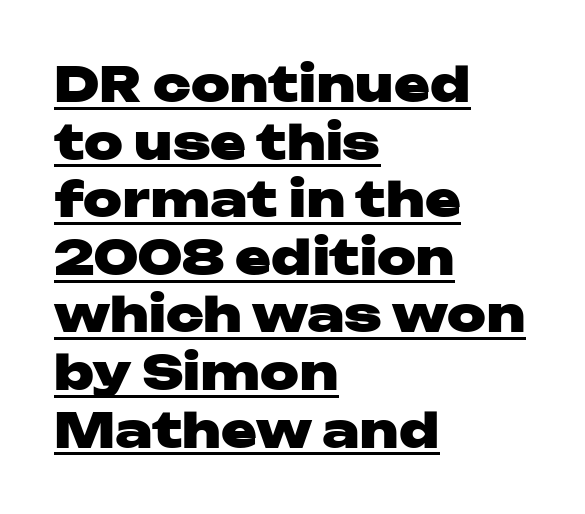
The image shows 48 px heavy, wide sans-serif type, upright; set left-aligned, line spacing 1.2x, normal letter spacing, underlined; low stroke contrast and a medium x-height.
